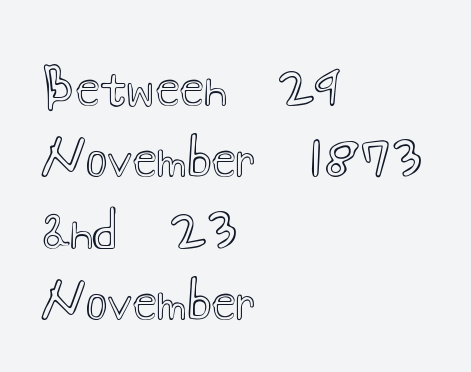
The specimen omits any rule beneath the text block's lines. Each line starts at the same left margin while the right side varies. The letters stand upright; this is a roman face. The lines sit at an ordinary, default distance from one another. Spacing between characters is what you'd get straight out of the box.
